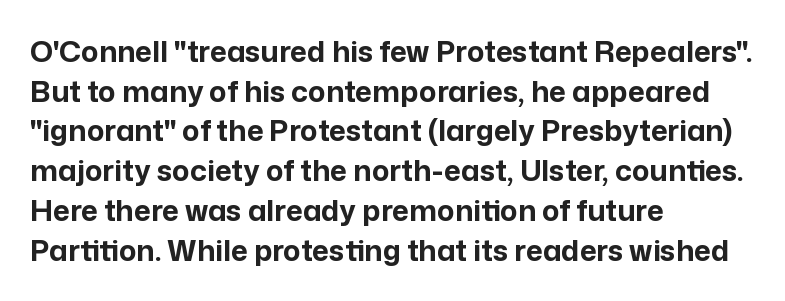
The image shows 29 px bold sans-serif type, upright; set left-aligned, normal line spacing (1.37x), normal letter spacing, not underlined; low stroke contrast and a medium x-height.
